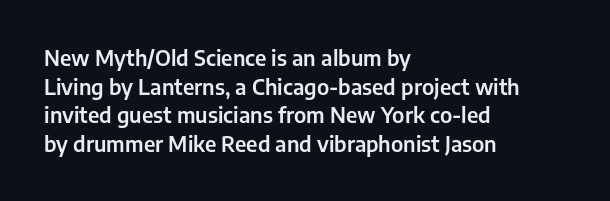
The image shows 21 px text type, upright; set left-aligned, normal line spacing (1.36x), normal letter spacing, not underlined.
